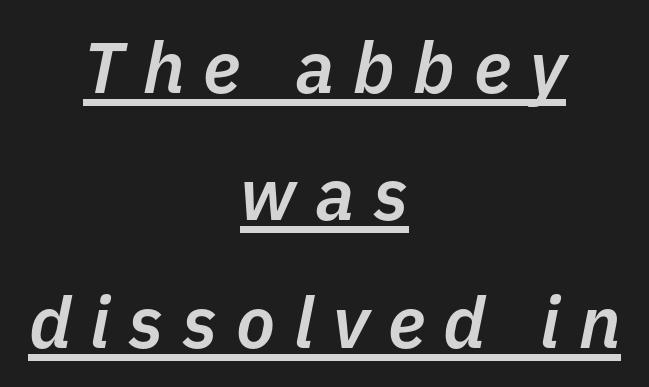
The image shows 72 px semibold type, italic (leaning right); set centered, line spacing 1.77x, unusually wide letter spacing (+0.26 em), underlined; low stroke contrast and a medium x-height.
